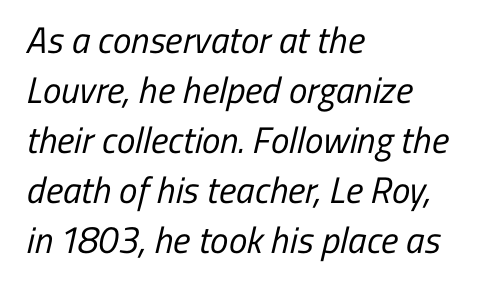
Notice how descenders clear the ascenders below comfortably — that's standard leading. The strip under each line holds only bare page. One-word summary of the alignment: left. The rendering uses natural spacing where letterforms have individual widths. No extra ink here — the face is not bold. Inter-character spacing is left at the font's built-in metrics.
